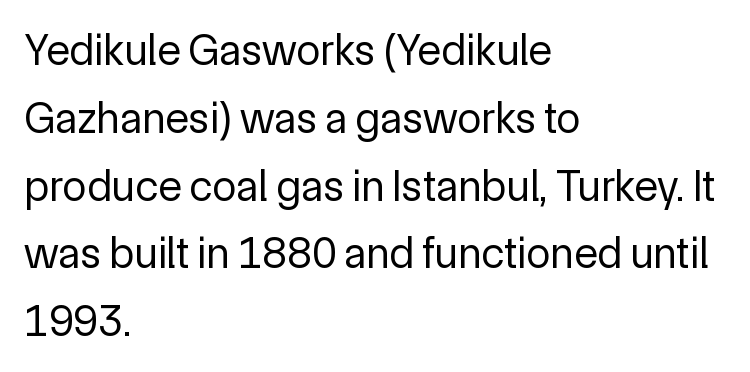
The image shows 44 px regular-weight sans-serif type, upright; set left-aligned, normal line spacing (1.54x), normal letter spacing, not underlined; a medium x-height.
